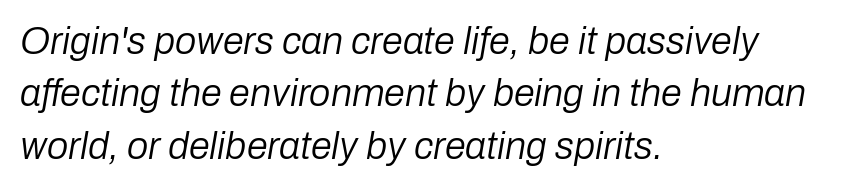
Q: Is the text bold? A: No.
Q: Is the text italic (slanted)? A: Yes, it leans right by about 10 degrees.
Q: Is the text underlined? A: No.
Q: How is the paragraph aligned? A: Left-aligned.
Q: Is the spacing between letters normal or unusually wide? A: Normal.
Q: Is the spacing between lines tight, normal or loose? A: Normal.
Q: Width (condensed, normal, or wide)? A: Normal.
Q: Stroke contrast? A: Low.
Q: x-height? A: Medium.
Q: Monospaced? A: No.
